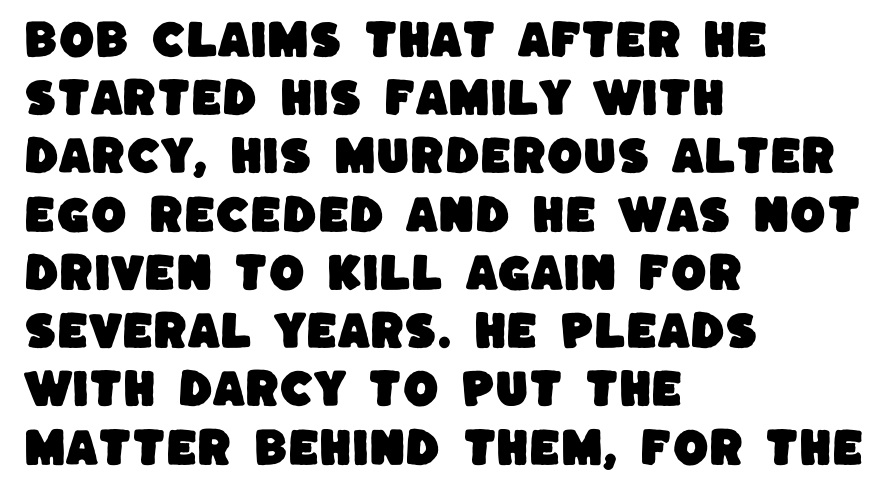
{"serif": "no", "width": "normal", "stroke_contrast": "low", "x_height": "large", "monospaced": "no", "underline": "no", "align": "left", "line_spacing": "normal", "line_spacing_ratio": 1.42, "letter_spacing": "normal", "letter_spacing_em": 0.0, "glyph_px": 41}
